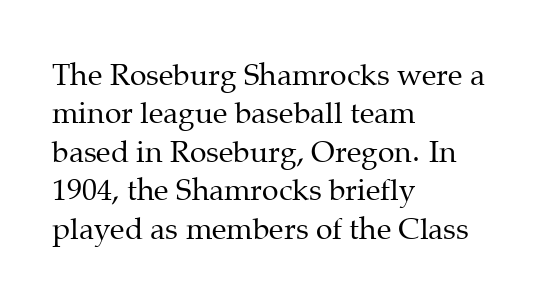
{"serif": "yes", "italic": "no", "bold": "no", "weight": "regular", "width": "normal", "stroke_contrast": "medium", "x_height": "medium", "monospaced": "no", "underline": "no", "align": "left", "line_spacing": "normal", "line_spacing_ratio": 1.28, "letter_spacing": "normal", "letter_spacing_em": 0.0, "glyph_px": 30}
